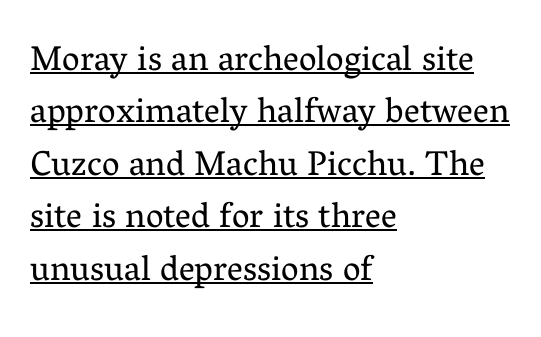
Q: Is the text bold? A: No.
Q: Is the text italic (slanted)? A: No, it is upright.
Q: Is the typeface a serif or a sans-serif typeface? A: Serif.
Q: Is the text underlined? A: Yes.
Q: How is the paragraph aligned? A: Left-aligned.
Q: Is the spacing between letters normal or unusually wide? A: Normal.
Q: Is the spacing between lines tight, normal or loose? A: Normal.
Q: Width (condensed, normal, or wide)? A: Normal.
Q: Stroke contrast? A: Medium.
Q: x-height? A: Medium.
Q: Monospaced? A: No.
